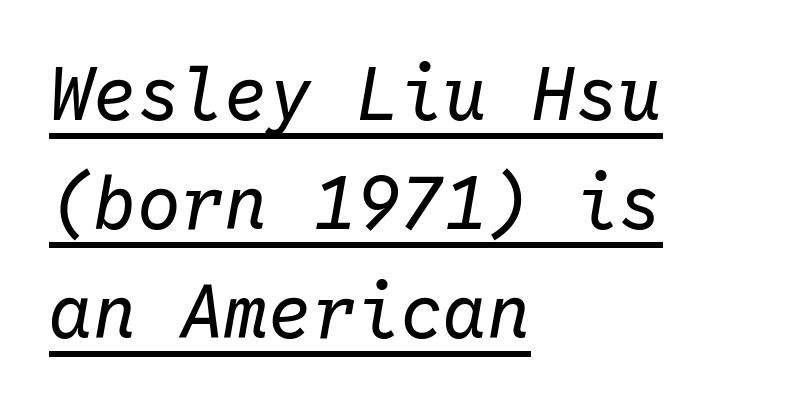
{"italic": "yes", "lean": "right", "slant_degrees": 10, "bold": "no", "weight": "regular", "width": "normal", "stroke_contrast": "low", "x_height": "medium", "monospaced": "yes", "underline": "yes", "align": "left", "line_spacing": "normal", "line_spacing_ratio": 1.49, "letter_spacing": "normal", "letter_spacing_em": 0.0, "glyph_px": 73}
